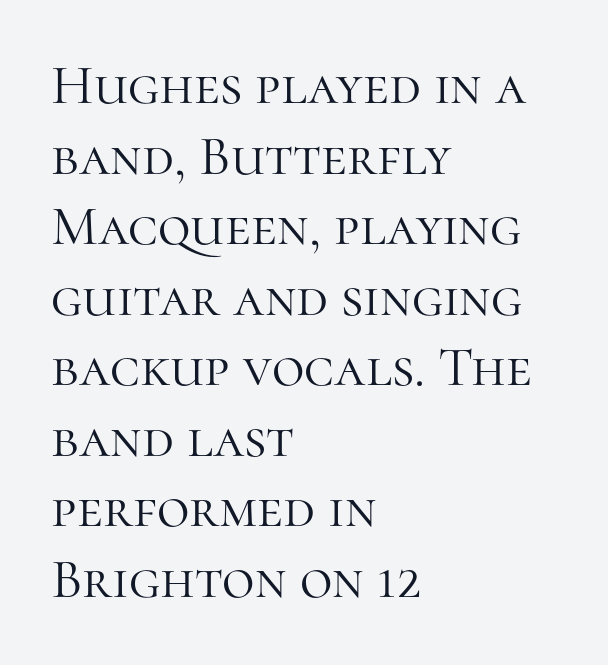
Q: Is the text bold? A: No.
Q: Is the text italic (slanted)? A: No, it is upright.
Q: Is the typeface a serif or a sans-serif typeface? A: Serif.
Q: Is the text underlined? A: No.
Q: How is the paragraph aligned? A: Left-aligned.
Q: Is the spacing between letters normal or unusually wide? A: Normal.
Q: Is the spacing between lines tight, normal or loose? A: Normal.
Q: Width (condensed, normal, or wide)? A: Normal.
Q: Stroke contrast? A: High.
Q: x-height? A: Medium.
Q: Monospaced? A: No.
